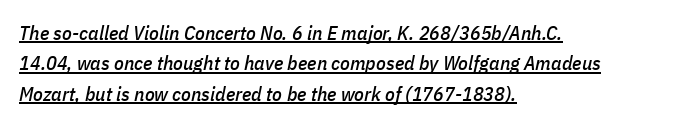
Q: Is the text italic (slanted)? A: Yes, it leans right by about 11 degrees.
Q: Is the text underlined? A: Yes.
Q: How is the paragraph aligned? A: Left-aligned.
Q: Is the spacing between letters normal or unusually wide? A: Normal.
Q: Is the spacing between lines tight, normal or loose? A: Normal.
